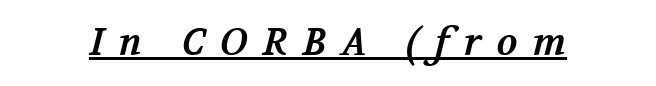
Words appear elongated and porous because spacing is wide. Thick stems and heavy bowls — unmistakably bold. The rendering uses the underline text-decoration. Old-style or modern, the face here clearly has serifs. Is this a fixed-width face? No — the glyphs have proportional, varying widths.
